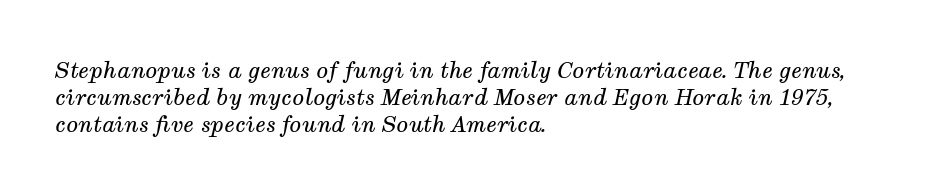
Q: Is the text bold? A: No.
Q: Is the text italic (slanted)? A: Yes, it leans right by about 12 degrees.
Q: Is the text underlined? A: No.
Q: How is the paragraph aligned? A: Left-aligned.
Q: Is the spacing between letters normal or unusually wide? A: Normal.
